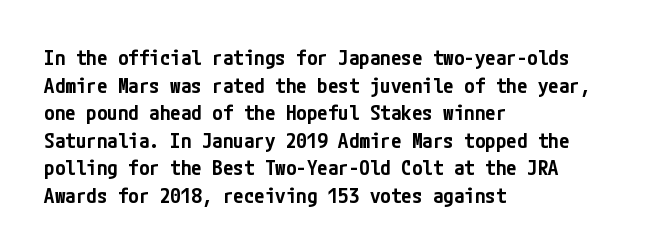
The image shows 21 px text type, upright; set left-aligned, normal line spacing (1.31x), normal letter spacing, not underlined.
